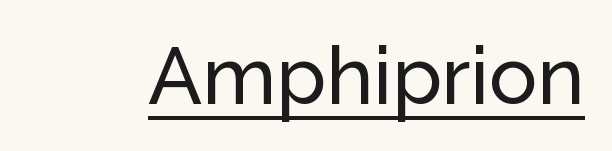
This rendering employs a face without finishing strokes, i.e., a sans-serif. The passage shown is typed in a proportional face where columns would drift. Nobody touched the tracking dial on this one. Ascenders rise straight up at ninety degrees. Underline: present.
